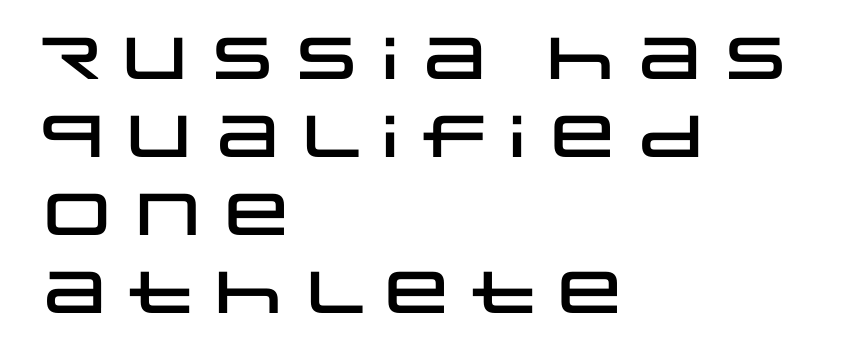
{"serif": "no", "italic": "no", "width": "wide", "stroke_contrast": "low", "x_height": "large", "monospaced": "no", "underline": "no", "align": "left", "line_spacing": "normal", "line_spacing_ratio": 1.32, "letter_spacing": "normal", "letter_spacing_em": 0.0, "glyph_px": 59}
